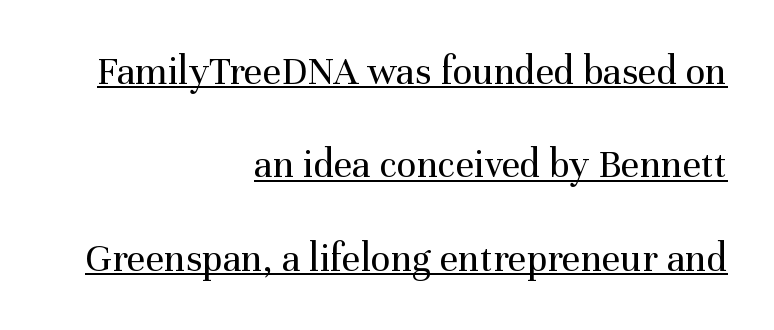
Q: Is the text bold? A: No.
Q: Is the text italic (slanted)? A: No, it is upright.
Q: Is the typeface a serif or a sans-serif typeface? A: Serif.
Q: Is the text underlined? A: Yes.
Q: How is the paragraph aligned? A: Right-aligned.
Q: Is the spacing between letters normal or unusually wide? A: Normal.
Q: Is the spacing between lines tight, normal or loose? A: Loose.
Q: Width (condensed, normal, or wide)? A: Normal.
Q: Stroke contrast? A: Medium.
Q: x-height? A: Medium.
Q: Monospaced? A: No.
